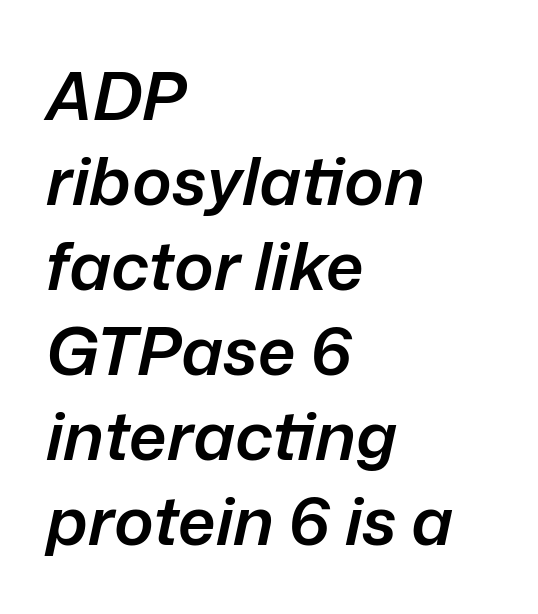
{"italic": "yes", "lean": "right", "slant_degrees": 12, "bold": "semi", "weight": "semibold", "width": "normal", "stroke_contrast": "low", "x_height": "medium", "monospaced": "no", "underline": "no", "align": "left", "line_spacing": "normal", "line_spacing_ratio": 1.27, "letter_spacing": "normal", "letter_spacing_em": 0.0, "glyph_px": 67}
